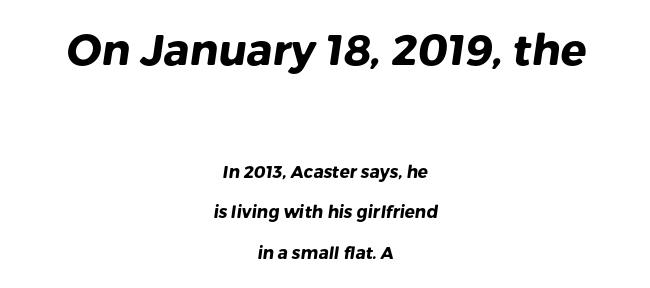
Tracking value appears to be zero — textbook default spacing. The characters display no serif detailing; their extremities are plain. Heavy-handed strokes throughout: this text is bold. Is there much room between lines? Yes — plenty of vertical air separates them. The zone under the glyphs is completely vacant. The initial chunk of copy outweighs the following chunk in type size.
